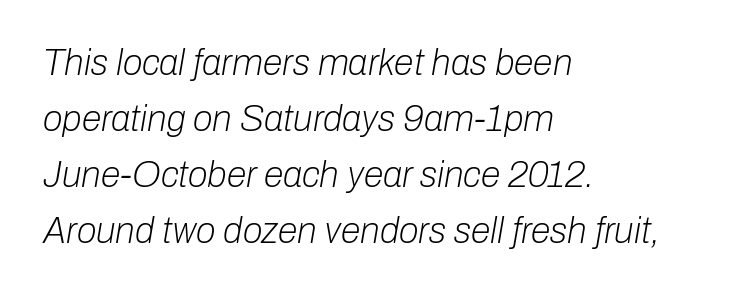
Q: Is the text bold? A: No.
Q: Is the text italic (slanted)? A: Yes, it leans right by about 10 degrees.
Q: Is the text underlined? A: No.
Q: How is the paragraph aligned? A: Left-aligned.
Q: Is the spacing between letters normal or unusually wide? A: Normal.
Q: Is the spacing between lines tight, normal or loose? A: Normal.
Q: Width (condensed, normal, or wide)? A: Normal.
Q: Stroke contrast? A: Low.
Q: x-height? A: Medium.
Q: Monospaced? A: No.
